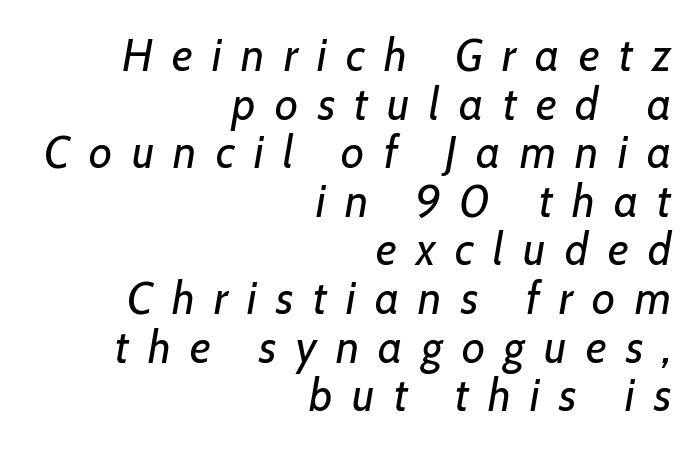
{"italic": "yes", "lean": "right", "slant_degrees": 7, "bold": "no", "weight": "regular", "width": "normal", "stroke_contrast": "low", "x_height": "medium", "monospaced": "no", "underline": "no", "align": "right", "line_spacing": "tight", "line_spacing_ratio": 1.08, "letter_spacing": "wide", "letter_spacing_em": 0.43, "glyph_px": 45}
